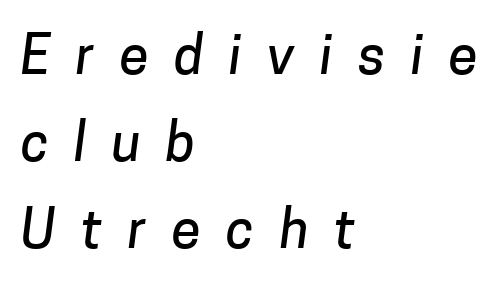
The image shows 53 px sans-serif type; set left-aligned, normal line spacing (1.64x), unusually wide letter spacing (+0.48 em), not underlined; low stroke contrast and a medium x-height.
